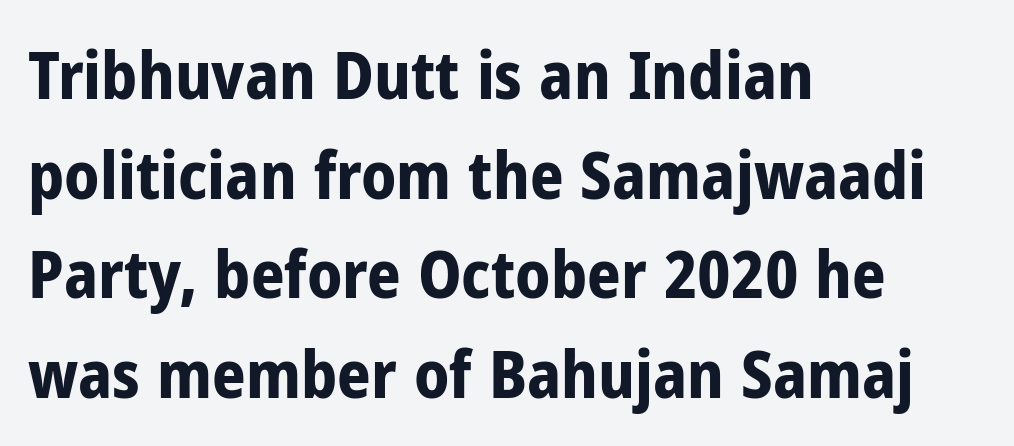
Q: Is the text bold? A: Yes.
Q: Is the text italic (slanted)? A: No, it is upright.
Q: Is the typeface a serif or a sans-serif typeface? A: Sans-serif.
Q: Is the text underlined? A: No.
Q: How is the paragraph aligned? A: Left-aligned.
Q: Is the spacing between letters normal or unusually wide? A: Normal.
Q: Is the spacing between lines tight, normal or loose? A: Normal.
Q: Width (condensed, normal, or wide)? A: Condensed.
Q: Stroke contrast? A: Low.
Q: x-height? A: Medium.
Q: Monospaced? A: No.
